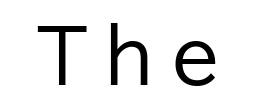
{"serif": "no", "italic": "no", "bold": "no", "weight": "regular", "width": "normal", "stroke_contrast": "low", "x_height": "medium", "monospaced": "no", "underline": "no", "letter_spacing": "wide", "letter_spacing_em": 0.23, "glyph_px": 72}
